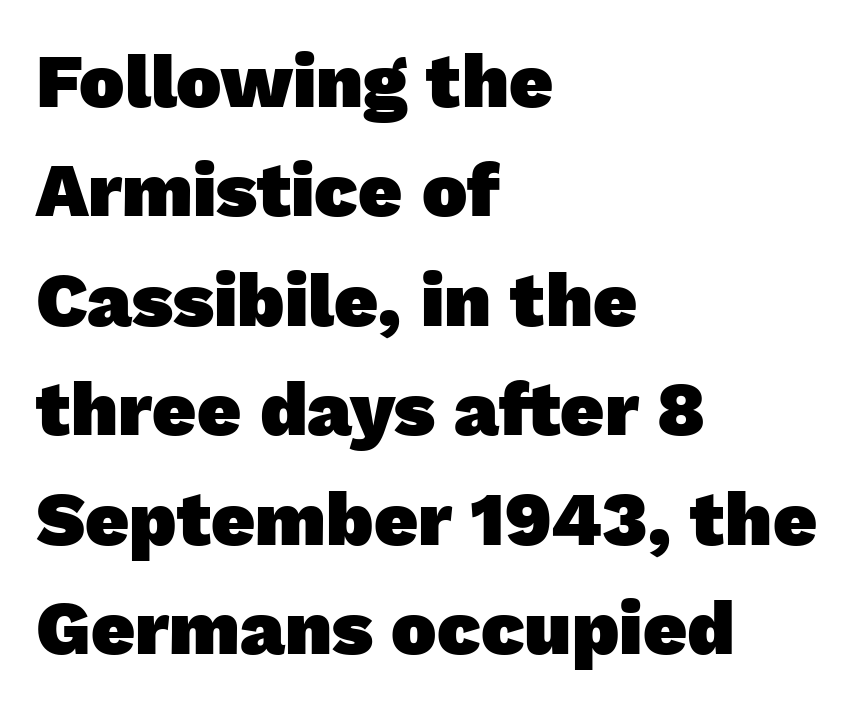
A classic flush-left, rag-right setting is used for this passage. The space directly below the letters is spotless. The glyphs in this specimen are sans serif. The rendering uses a moderate line-height, typical for paragraphs. Character widths vary here, with narrow letters taking less room than wide ones.
